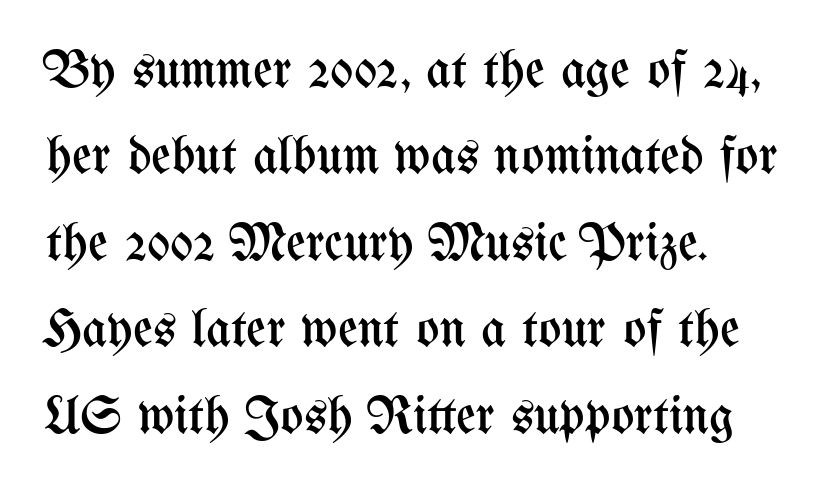
Q: Is the text bold? A: No.
Q: Is the text italic (slanted)? A: No, it is upright.
Q: Is the text underlined? A: No.
Q: How is the paragraph aligned? A: Left-aligned.
Q: Is the spacing between letters normal or unusually wide? A: Normal.
Q: Is the spacing between lines tight, normal or loose? A: Normal.
Q: Width (condensed, normal, or wide)? A: Condensed.
Q: Stroke contrast? A: Medium.
Q: x-height? A: Medium.
Q: Monospaced? A: No.
